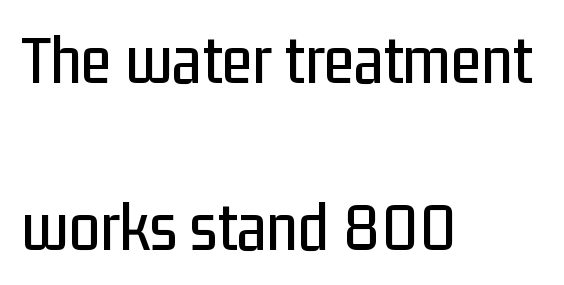
These lines are rendered in a variable-pitch font. Line starts are locked; line ends wander. The string is rendered with underlining switched off. The vertical gap from one line to the next is large. Is this a sans? Yes — the strokes have no serifs.
